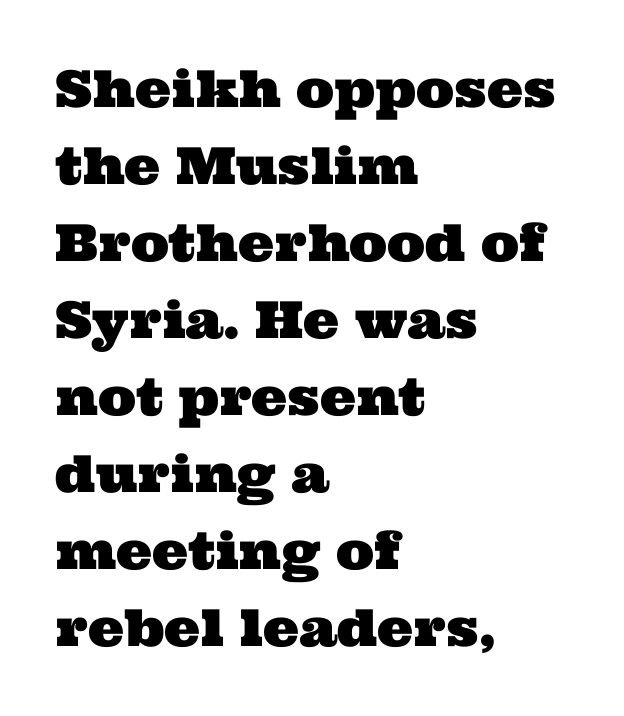
This rendering features lettering with no underline. Do the characters align in a grid? No, the font is proportional. In CSS terms this would be text-align: left. The vertical gap from one line to the next is medium. Note: serifs present on the glyphs. This sample uses plain, unmodified letter spacing.
